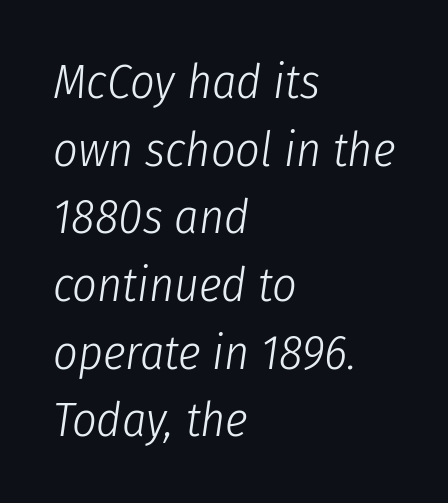
Q: Is the text bold? A: No.
Q: Is the text italic (slanted)? A: Yes, it leans right by about 8 degrees.
Q: Is the text underlined? A: No.
Q: How is the paragraph aligned? A: Left-aligned.
Q: Is the spacing between letters normal or unusually wide? A: Normal.
Q: Is the spacing between lines tight, normal or loose? A: Normal.
Q: Width (condensed, normal, or wide)? A: Condensed.
Q: Stroke contrast? A: Low.
Q: x-height? A: Medium.
Q: Monospaced? A: No.
